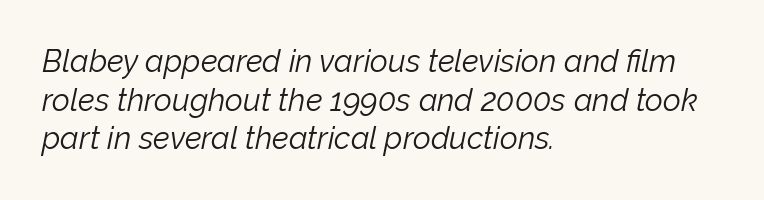
The image shows 31 px light type, italic (leaning right); set left-aligned, normal line spacing (1.25x), normal letter spacing, not underlined; low stroke contrast and a medium x-height.
